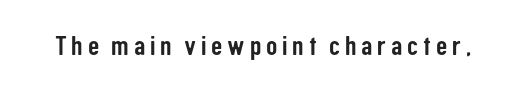
The image shows 28 px condensed sans-serif type, upright; set not underlined; low stroke contrast and a medium x-height.
